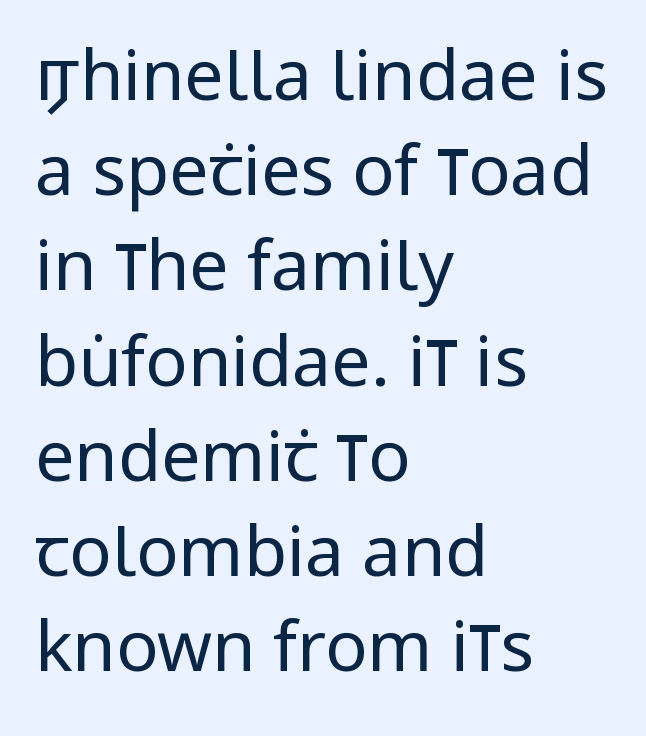
The image shows 70 px regular-weight, condensed sans-serif type, upright; set left-aligned, normal line spacing (1.36x), normal letter spacing, not underlined; low stroke contrast and a large x-height.
